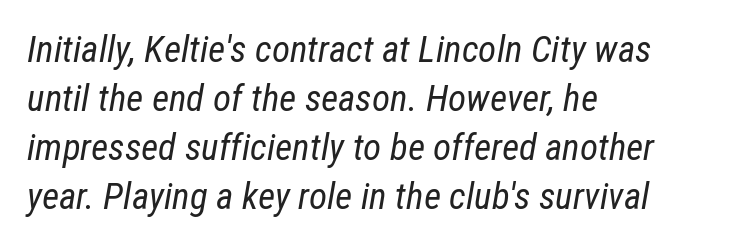
{"italic": "yes", "lean": "right", "slant_degrees": 12, "bold": "no", "weight": "regular", "width": "condensed", "stroke_contrast": "low", "x_height": "medium", "monospaced": "no", "underline": "no", "align": "left", "line_spacing": "normal", "line_spacing_ratio": 1.32, "letter_spacing": "normal", "letter_spacing_em": 0.0, "glyph_px": 37}
